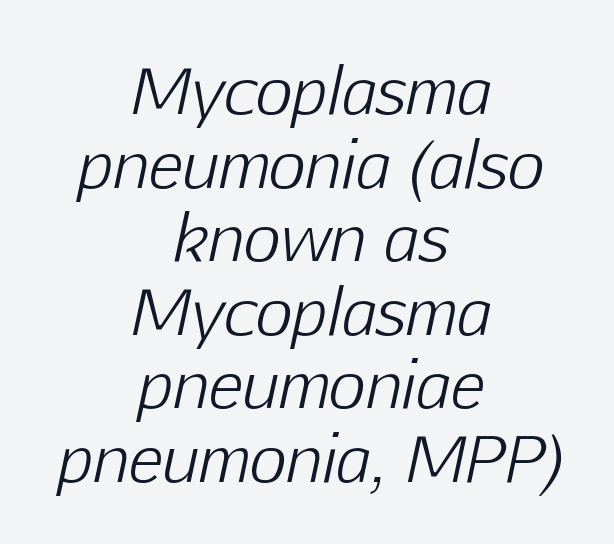
{"italic": "yes", "lean": "right", "slant_degrees": 12, "bold": "no", "weight": "light", "width": "normal", "stroke_contrast": "low", "x_height": "medium", "monospaced": "no", "underline": "no", "align": "center", "line_spacing": "tight", "line_spacing_ratio": 1.15, "letter_spacing": "normal", "letter_spacing_em": 0.0, "glyph_px": 64}
